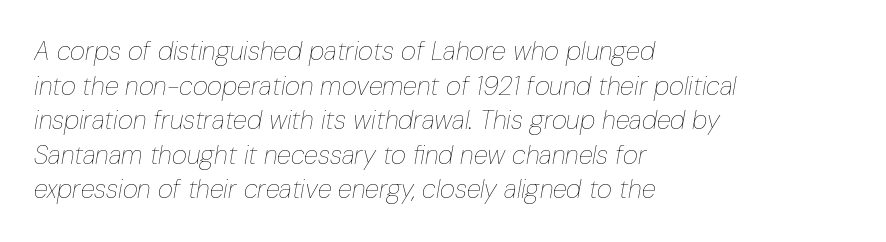
The image shows 26 px text type, italic (leaning right); set left-aligned, normal line spacing (1.33x), normal letter spacing, not underlined.
